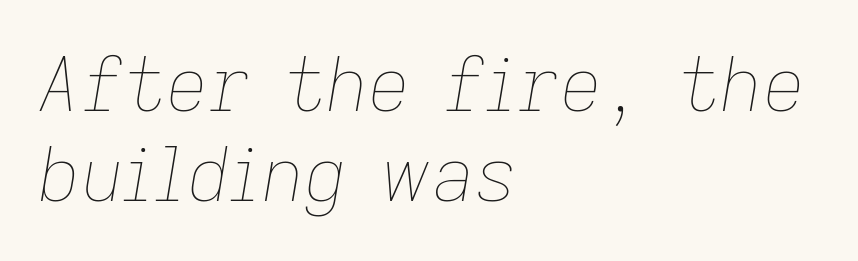
Q: Is the text bold? A: No.
Q: Is the text italic (slanted)? A: Yes, it leans right by about 9 degrees.
Q: Is the text underlined? A: No.
Q: How is the paragraph aligned? A: Left-aligned.
Q: Is the spacing between letters normal or unusually wide? A: Normal.
Q: Width (condensed, normal, or wide)? A: Normal.
Q: Stroke contrast? A: Low.
Q: x-height? A: Medium.
Q: Monospaced? A: No.
